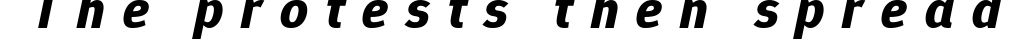
Q: Is the text bold? A: Yes.
Q: Is the text italic (slanted)? A: Yes, it leans right by about 12 degrees.
Q: Is the text underlined? A: No.
Q: Is the spacing between letters normal or unusually wide? A: Unusually wide.
Q: Width (condensed, normal, or wide)? A: Normal.
Q: Stroke contrast? A: Low.
Q: x-height? A: Medium.
Q: Monospaced? A: No.
